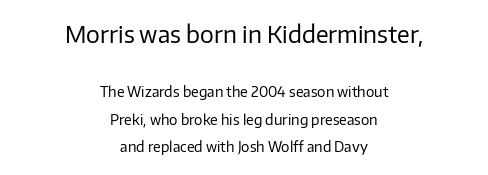
The image shows 23 px text type, upright; set centered, loose line spacing (1.95x), normal letter spacing, not underlined; the first (top) block is 1.64x larger.
